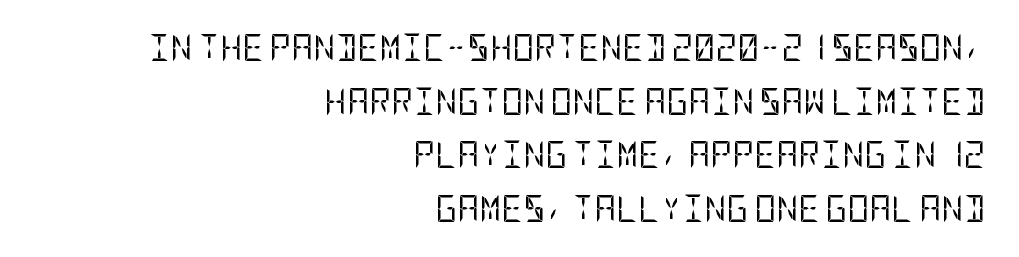
Short note: letters normally spaced. Words float on clear page, feet unadorned. If you drew a ruler down the right edge, every line would touch it. The vertical gap from one line to the next is large.
